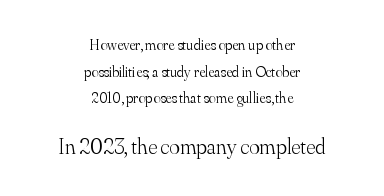
The image shows 22 px text type, upright; set centered, line spacing 1.77x, normal letter spacing, not underlined; the second (bottom) block is 1.47x larger.
